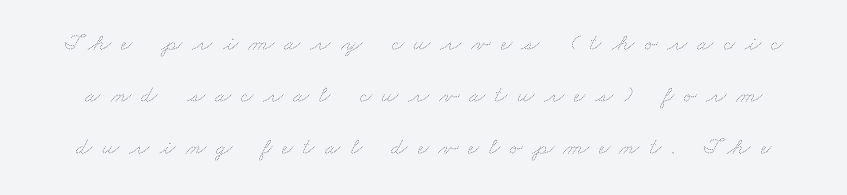
The image shows 24 px text type; set loose line spacing (2.16x), unusually wide letter spacing (+0.4 em), not underlined.
